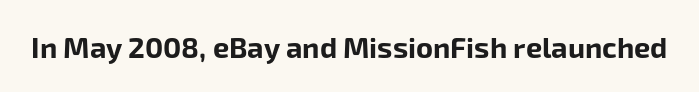
{"serif": "no", "italic": "no", "bold": "yes", "weight": "bold", "width": "normal", "stroke_contrast": "low", "x_height": "medium", "monospaced": "no", "underline": "no", "letter_spacing": "normal", "letter_spacing_em": 0.0, "glyph_px": 29}
